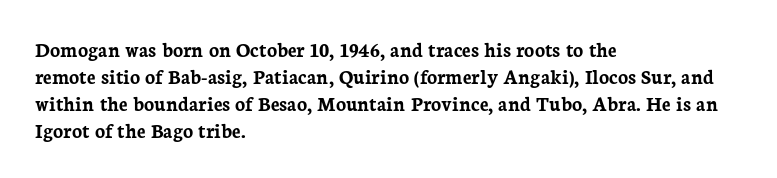
{"italic": "no", "bold": "yes", "underline": "no", "align": "left", "line_spacing": "normal", "line_spacing_ratio": 1.28, "letter_spacing": "normal", "letter_spacing_em": 0.0, "glyph_px": 21}
